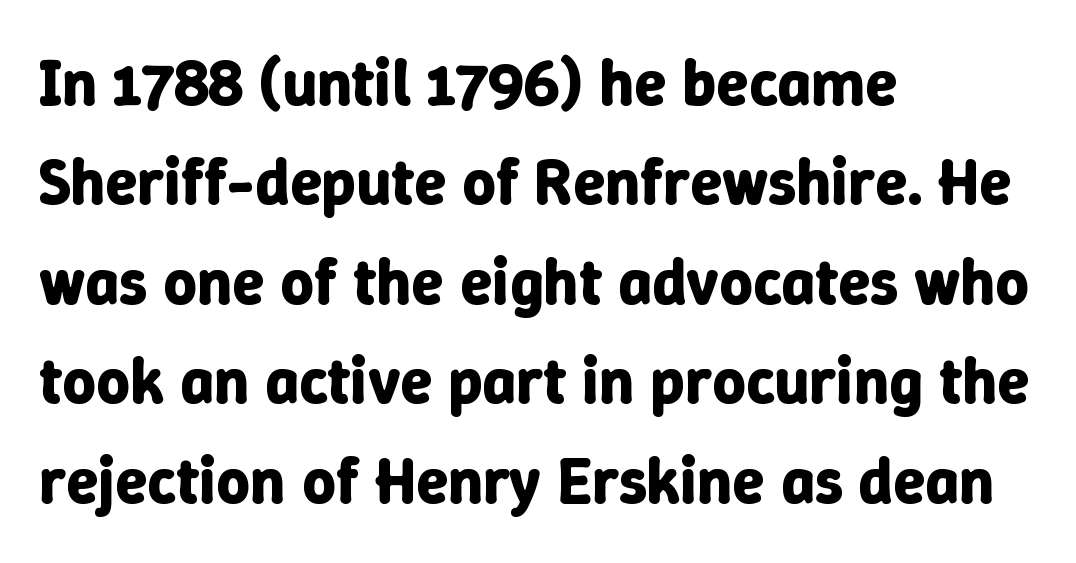
The image shows 65 px bold type, upright; set left-aligned, normal line spacing (1.53x), normal letter spacing, not underlined; low stroke contrast and a medium x-height.
